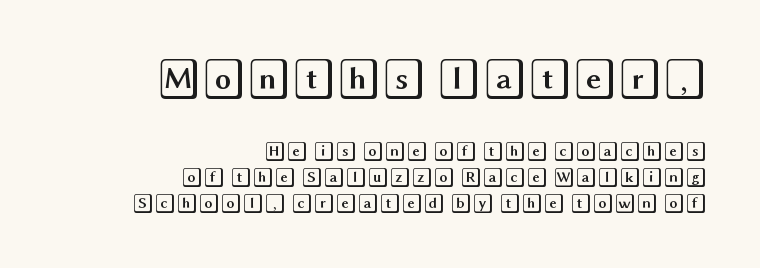
{"italic": "no", "width": "wide", "x_height": "large", "underline": "no", "align": "right", "line_spacing": "normal", "line_spacing_ratio": 1.3, "letter_spacing": "normal", "letter_spacing_em": 0.0, "larger_block": "first", "size_ratio": 2.05, "glyph_px": 41}
